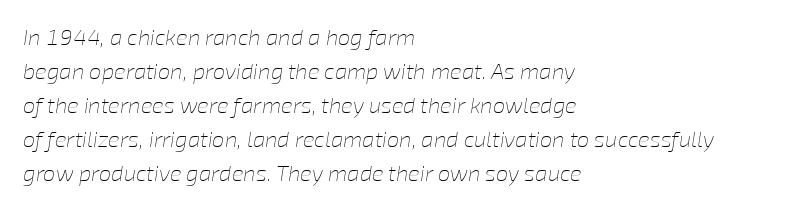
Q: Is the text bold? A: No.
Q: Is the text italic (slanted)? A: Yes, it leans right by about 8 degrees.
Q: Is the text underlined? A: No.
Q: How is the paragraph aligned? A: Left-aligned.
Q: Is the spacing between letters normal or unusually wide? A: Normal.
Q: Is the spacing between lines tight, normal or loose? A: Normal.
